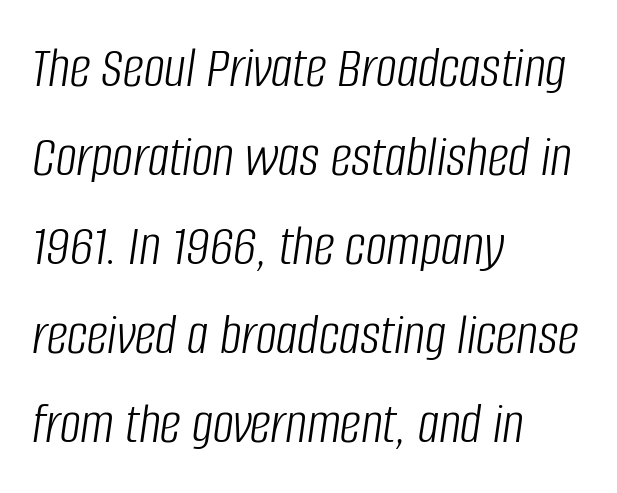
Q: Is the text bold? A: No.
Q: Is the text italic (slanted)? A: Yes, it leans right by about 8 degrees.
Q: Is the text underlined? A: No.
Q: How is the paragraph aligned? A: Left-aligned.
Q: Is the spacing between letters normal or unusually wide? A: Normal.
Q: Is the spacing between lines tight, normal or loose? A: Normal.
Q: Width (condensed, normal, or wide)? A: Condensed.
Q: Stroke contrast? A: Low.
Q: x-height? A: Large.
Q: Monospaced? A: No.
